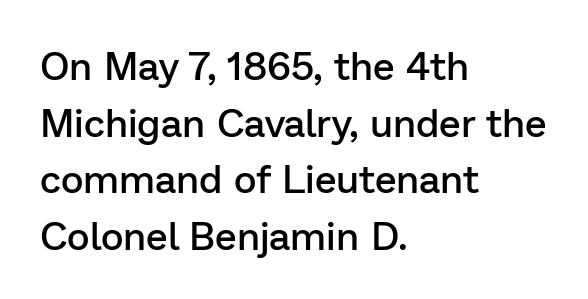
Q: Is the text bold? A: Semi-bold.
Q: Is the text italic (slanted)? A: No, it is upright.
Q: Is the typeface a serif or a sans-serif typeface? A: Sans-serif.
Q: Is the text underlined? A: No.
Q: How is the paragraph aligned? A: Left-aligned.
Q: Is the spacing between letters normal or unusually wide? A: Normal.
Q: Is the spacing between lines tight, normal or loose? A: Normal.
Q: Width (condensed, normal, or wide)? A: Normal.
Q: Stroke contrast? A: Low.
Q: x-height? A: Medium.
Q: Monospaced? A: No.
